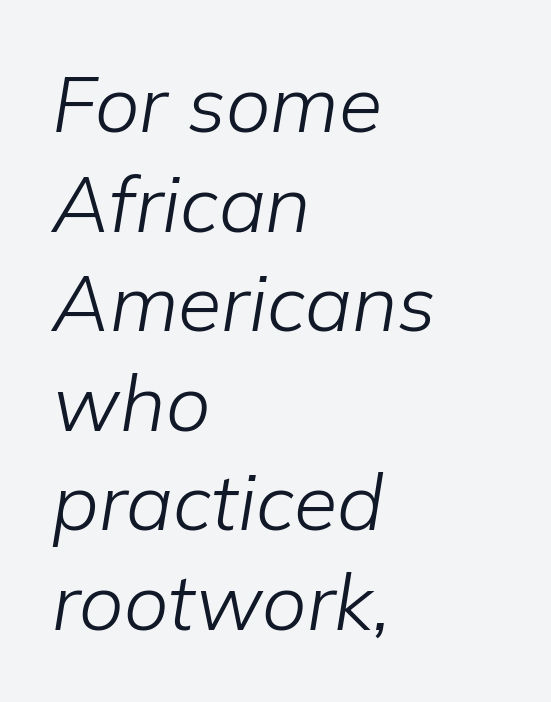
The image shows 79 px light type, italic (leaning right); set left-aligned, normal line spacing (1.26x), normal letter spacing, not underlined; low stroke contrast and a medium x-height.
